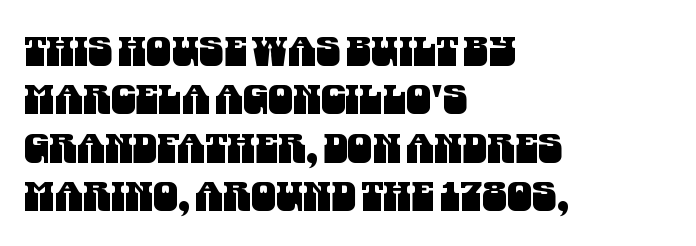
The letters advance in unequal steps, a hallmark of proportional type. Underlining? Definitely not there. This rendering leaves character spacing at its baseline value. Note: no serifs on the glyphs. These lines are set flush left with a ragged right edge.
